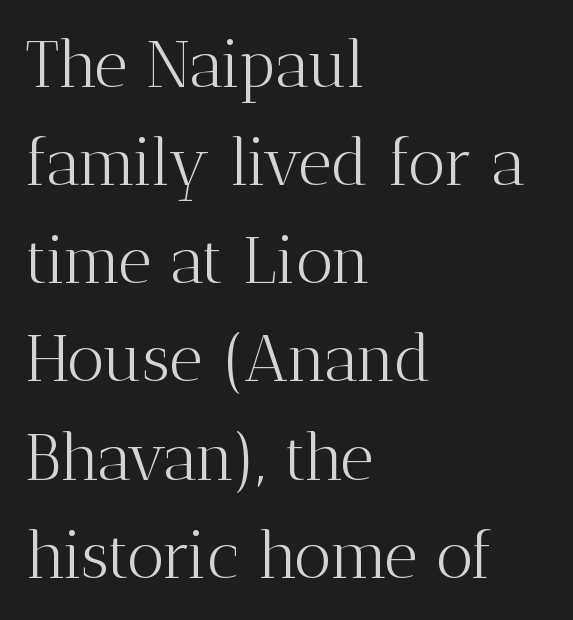
The image shows 65 px light serif type, upright; set left-aligned, normal line spacing (1.51x), normal letter spacing, not underlined; medium stroke contrast and a medium x-height.
